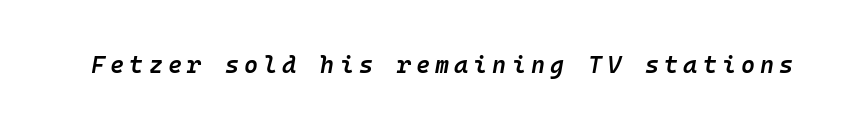
The image shows 24 px text type, italic (leaning right); set unusually wide letter spacing (+0.21 em), not underlined.
